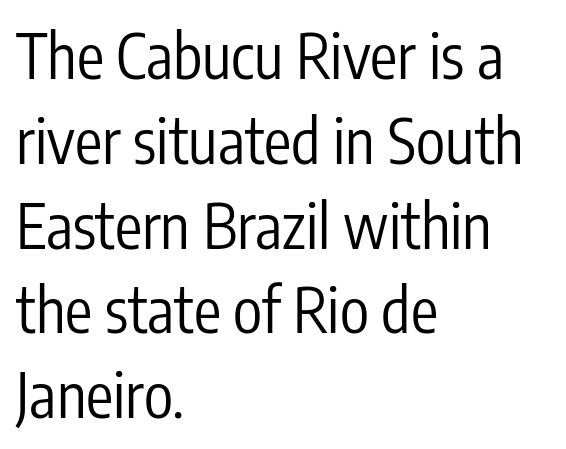
{"serif": "no", "italic": "no", "bold": "no", "weight": "regular", "width": "condensed", "stroke_contrast": "low", "x_height": "medium", "monospaced": "no", "underline": "no", "align": "left", "line_spacing": "normal", "line_spacing_ratio": 1.39, "letter_spacing": "normal", "letter_spacing_em": 0.0, "glyph_px": 61}
